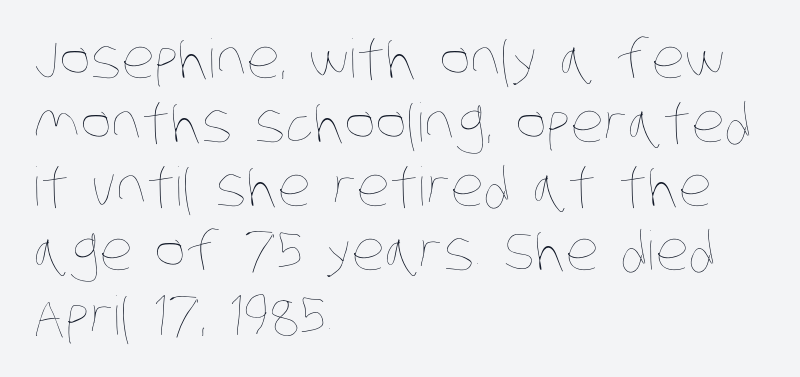
The image shows 53 px thin, condensed type; set left-aligned, line spacing 1.21x, normal letter spacing, not underlined; low stroke contrast and a large x-height.
